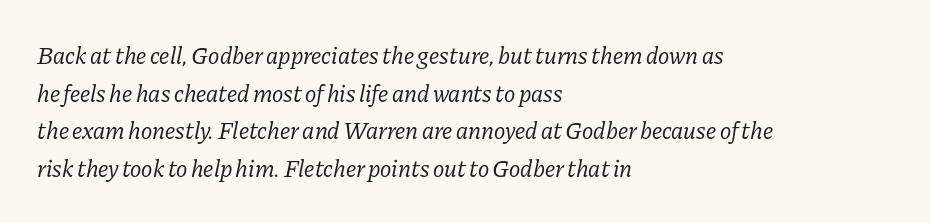
The image shows 24 px text type, italic (leaning right); set left-aligned, normal line spacing (1.57x), normal letter spacing, not underlined.
